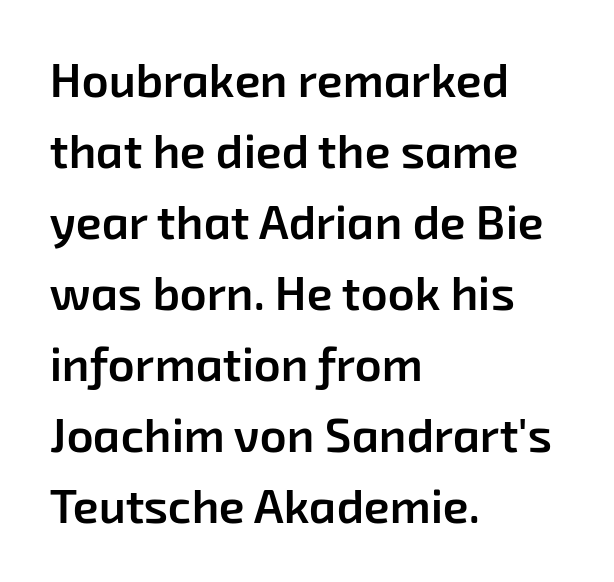
The image shows 47 px semibold sans-serif type; set left-aligned, normal line spacing (1.51x), normal letter spacing, not underlined; low stroke contrast and a medium x-height.
